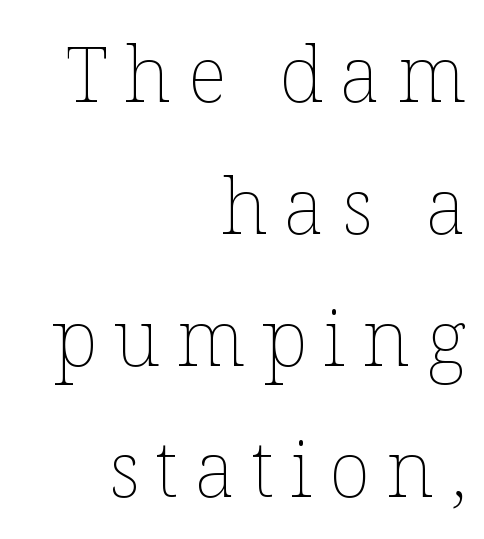
Q: Is the text bold? A: No.
Q: Is the text italic (slanted)? A: No, it is upright.
Q: Is the text underlined? A: No.
Q: How is the paragraph aligned? A: Right-aligned.
Q: Is the spacing between letters normal or unusually wide? A: Unusually wide.
Q: Is the spacing between lines tight, normal or loose? A: Normal.
Q: Width (condensed, normal, or wide)? A: Normal.
Q: Stroke contrast? A: Low.
Q: x-height? A: Medium.
Q: Monospaced? A: No.
